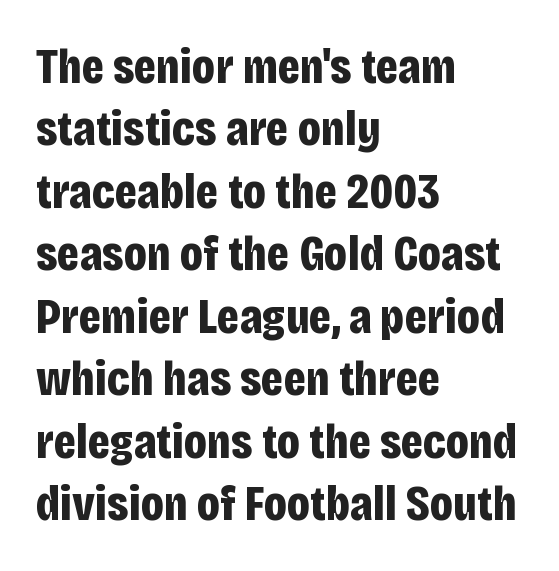
{"serif": "no", "italic": "no", "bold": "yes", "weight": "bold", "width": "condensed", "stroke_contrast": "low", "x_height": "large", "monospaced": "no", "underline": "no", "align": "left", "line_spacing": "normal", "line_spacing_ratio": 1.25, "letter_spacing": "normal", "letter_spacing_em": 0.0, "glyph_px": 50}
